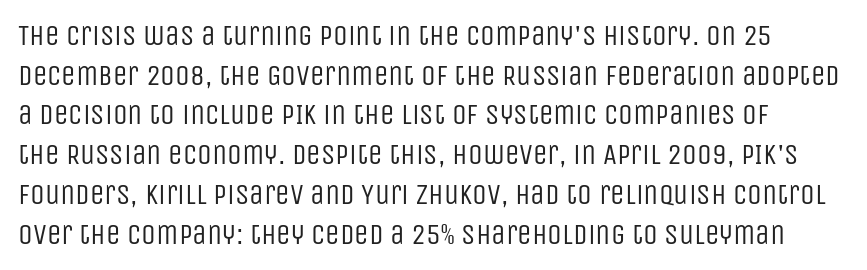
{"serif": "no", "italic": "no", "bold": "no", "weight": "regular", "width": "condensed", "stroke_contrast": "low", "x_height": "large", "monospaced": "no", "underline": "no", "line_spacing": "normal", "line_spacing_ratio": 1.37, "letter_spacing": "normal", "letter_spacing_em": 0.0, "glyph_px": 29}
